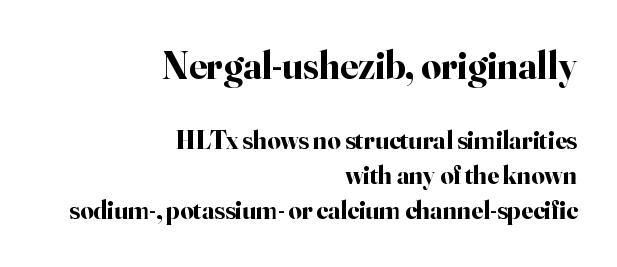
Look at the bottom of the vertical strokes: they flare into serifs here. Quick note: not italic, upright. These lines are rendered in a variable-pitch font. Heft: maximum for text — a bold. The upper block of text is set noticeably larger than the block beneath it.
